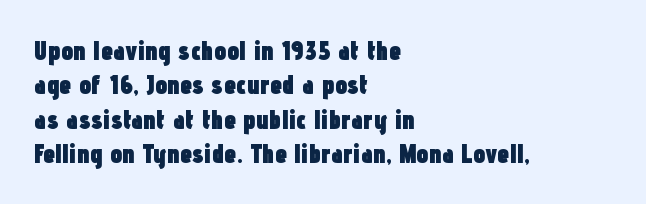
A typesetter would mark this as roman, not italic. Does the copy run flush right? No — it runs flush left. These words are printed bold, with thick strokes throughout. Successive baselines arrive at the customary interval. Caption: standard tracking, unaltered.
